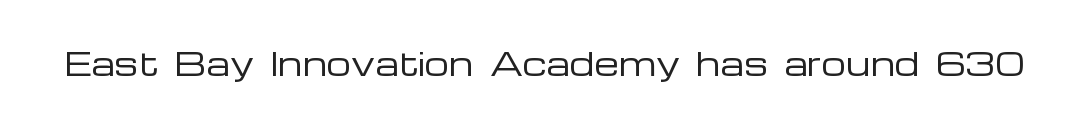
{"serif": "no", "italic": "no", "bold": "no", "weight": "regular", "width": "wide", "stroke_contrast": "low", "x_height": "medium", "monospaced": "no", "underline": "no", "letter_spacing": "normal", "letter_spacing_em": 0.0, "glyph_px": 31}
